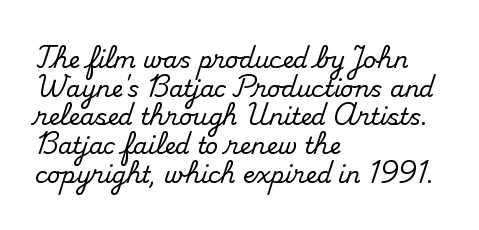
The image shows 23 px text type; set left-aligned, normal line spacing (1.25x), normal letter spacing, not underlined.
